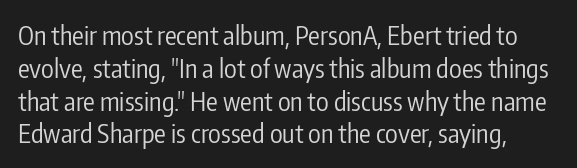
{"italic": "no", "bold": "no", "underline": "no", "line_spacing": "normal", "line_spacing_ratio": 1.26, "letter_spacing": "normal", "letter_spacing_em": 0.0, "glyph_px": 26}
